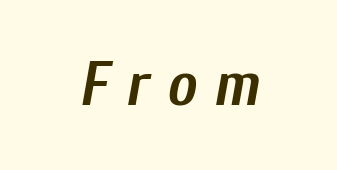
Q: Is the text bold? A: Yes.
Q: Is the text italic (slanted)? A: Yes, it leans right by about 10 degrees.
Q: Is the text underlined? A: No.
Q: Is the spacing between letters normal or unusually wide? A: Unusually wide.
Q: Width (condensed, normal, or wide)? A: Condensed.
Q: Stroke contrast? A: Low.
Q: x-height? A: Medium.
Q: Monospaced? A: No.
